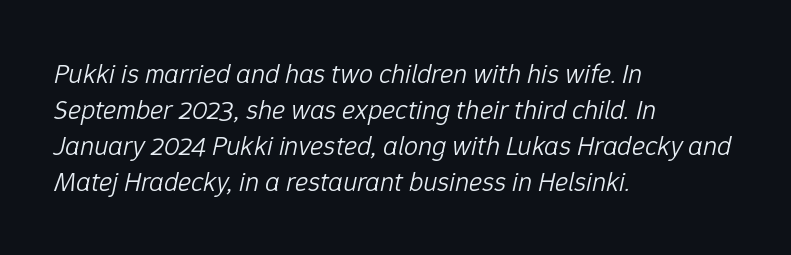
The image shows 28 px light type, italic (leaning right); set left-aligned, normal line spacing (1.29x), normal letter spacing, not underlined; low stroke contrast and a medium x-height.
